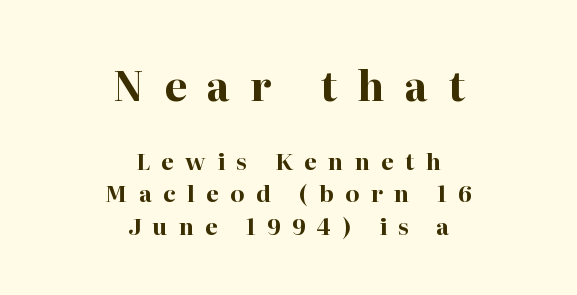
The image shows 41 px bold serif type, upright; set centered, normal line spacing (1.4x), unusually wide letter spacing (+0.49 em), not underlined; the first (top) block is 1.78x larger; high stroke contrast and a medium x-height.
